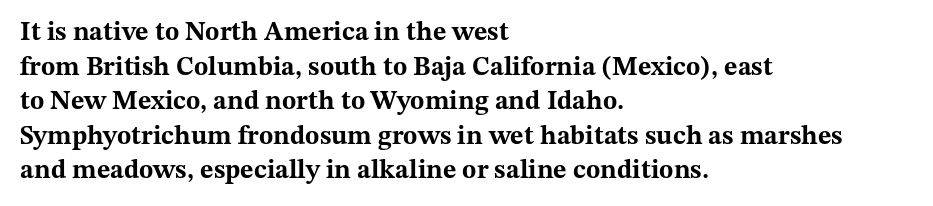
Do the letters lean? They stand straight. Standard letterfit; no display-style spreading of the glyphs. The strip under each line holds only bare page. The rendering anchors every line to the left-hand side. The glyphs have the mass of a bold cut. Quick note: interline space is typical.
